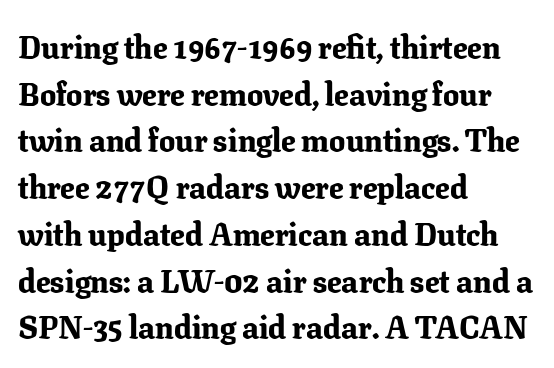
The image shows 32 px bold serif type, upright; set left-aligned, normal line spacing (1.46x), normal letter spacing, not underlined; low stroke contrast and a medium x-height.
